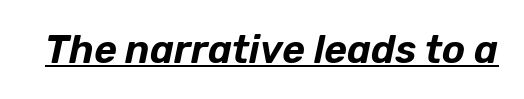
Varying glyph widths throughout — classic text-font behaviour. The typography opts for an oblique posture over an upright one. Decoration check: the copy is underlined. Tracking here is standard; glyphs follow each other at the usual distance.
